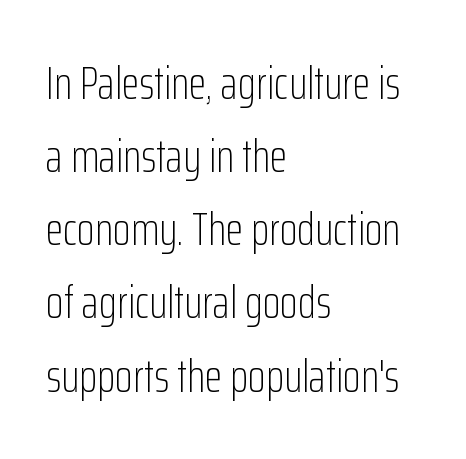
Descenders hang freely into open space. Serif or sans? Sans — the stroke terminals are bare. Varying glyph widths throughout — classic text-font behaviour. Weight: in the light-to-regular range. Italic? Not at all — the glyphs are vertical. Layout note: lines flush left.
